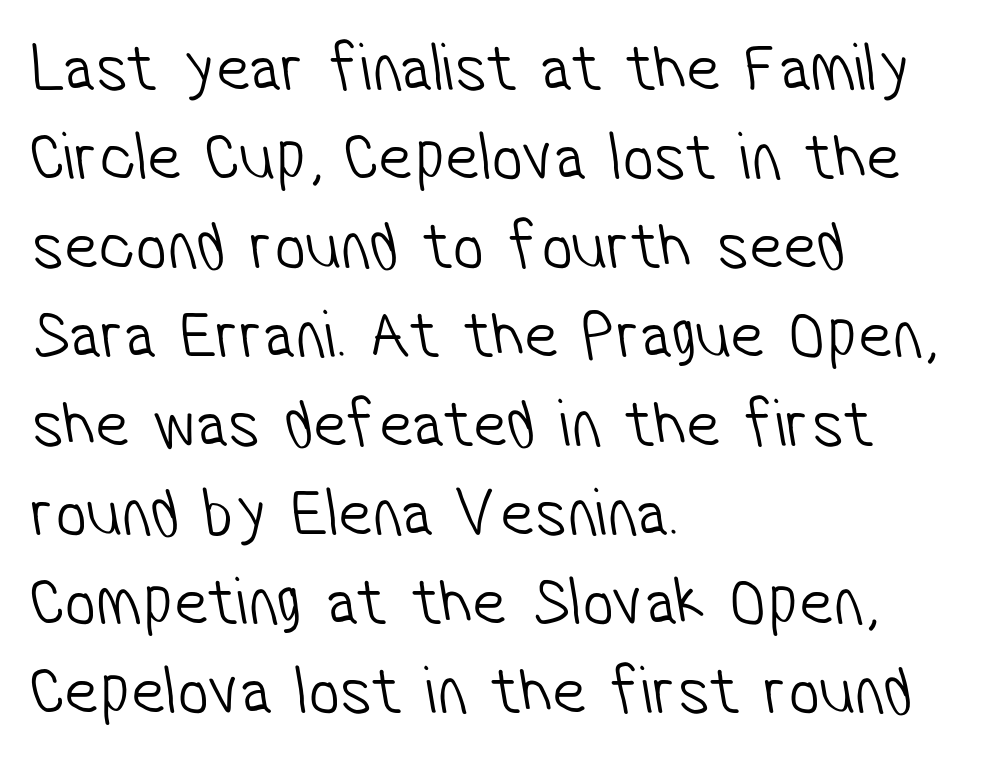
The image shows 69 px light, condensed sans-serif type; set left-aligned, normal line spacing (1.29x), normal letter spacing, not underlined; low stroke contrast and a medium x-height.
